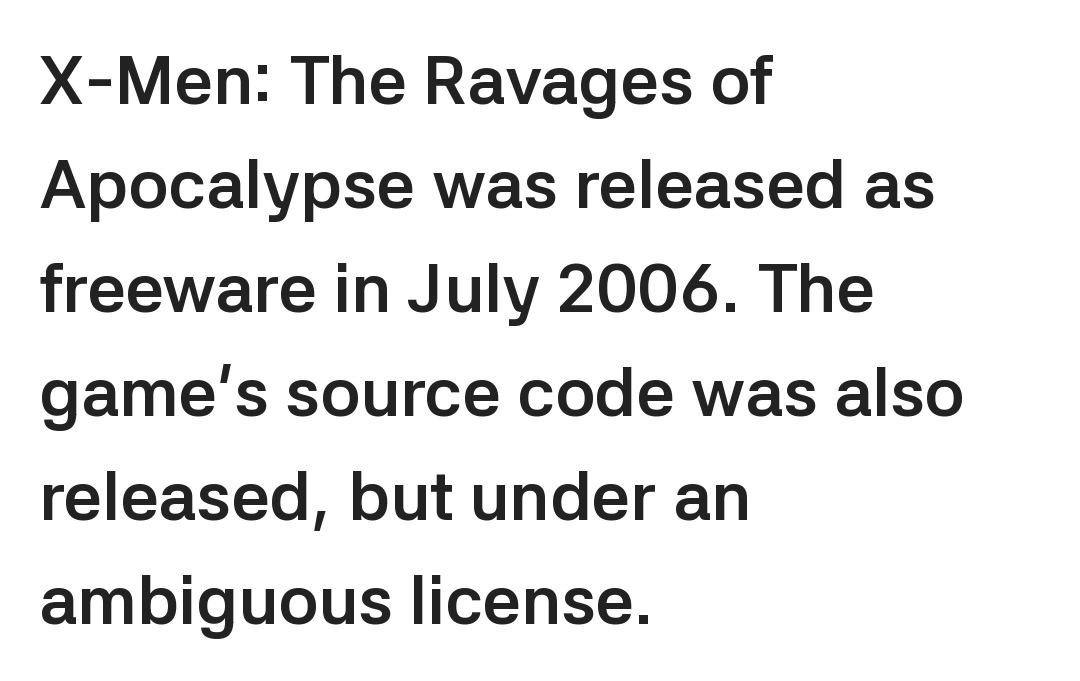
The image shows 68 px semibold sans-serif type, upright; set left-aligned, normal line spacing (1.53x), normal letter spacing, not underlined; low stroke contrast and a medium x-height.
